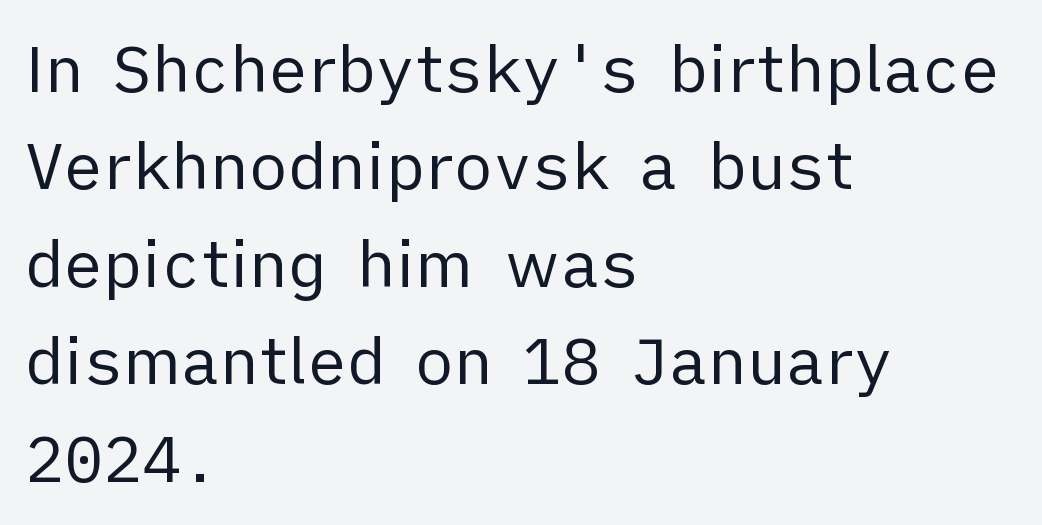
The image shows 65 px regular-weight sans-serif type, upright; set left-aligned, normal line spacing (1.5x), normal letter spacing, not underlined; low stroke contrast and a medium x-height.
